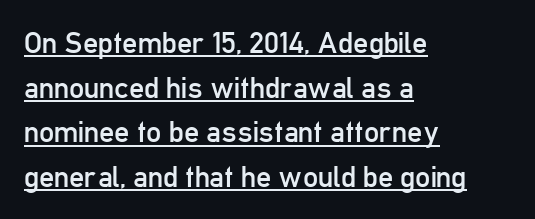
The image shows 30 px regular-weight, condensed sans-serif type, upright; set left-aligned, normal line spacing (1.49x), normal letter spacing, underlined; low stroke contrast and a medium x-height.
